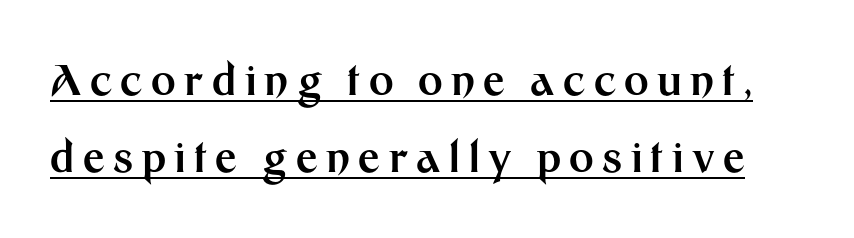
Q: Is the text bold? A: Yes.
Q: Is the text italic (slanted)? A: No, it is upright.
Q: Is the typeface a serif or a sans-serif typeface? A: Sans-serif.
Q: Is the text underlined? A: Yes.
Q: Is the spacing between letters normal or unusually wide? A: Unusually wide.
Q: Width (condensed, normal, or wide)? A: Normal.
Q: Stroke contrast? A: Medium.
Q: x-height? A: Medium.
Q: Monospaced? A: No.
